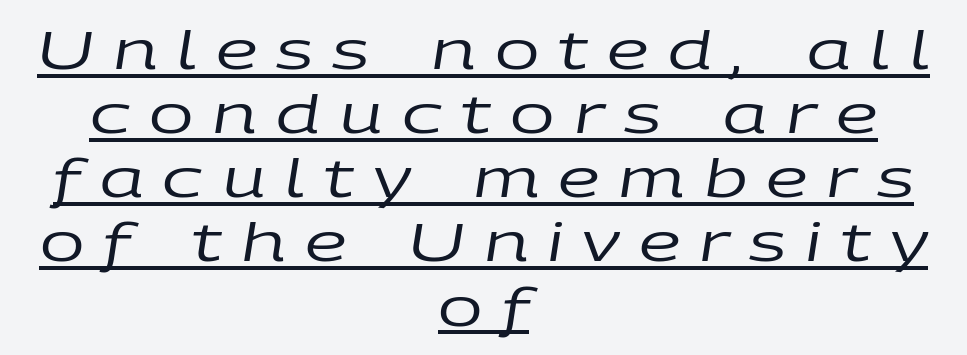
{"italic": "yes", "lean": "right", "slant_degrees": 9, "bold": "no", "weight": "regular", "width": "wide", "stroke_contrast": "low", "x_height": "large", "monospaced": "no", "underline": "yes", "align": "center", "line_spacing_ratio": 1.21, "letter_spacing": "wide", "letter_spacing_em": 0.36, "glyph_px": 53}
